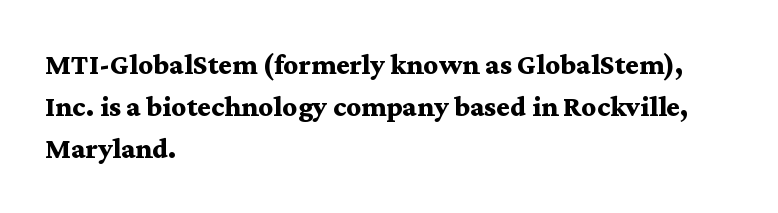
I'd call this a serif setting — the letters wear small feet. A classic flush-left, rag-right setting is used for this passage. Spacing verdict: proportional, widths tailored to each character. This sample uses an upright cut, with every glyph sitting square on the baseline.
